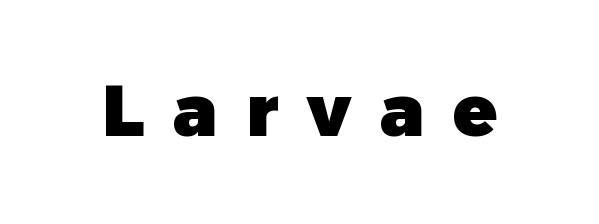
{"serif": "no", "bold": "yes", "weight": "heavy", "width": "normal", "x_height": "medium", "monospaced": "no", "underline": "no", "letter_spacing": "wide", "letter_spacing_em": 0.4, "glyph_px": 72}
